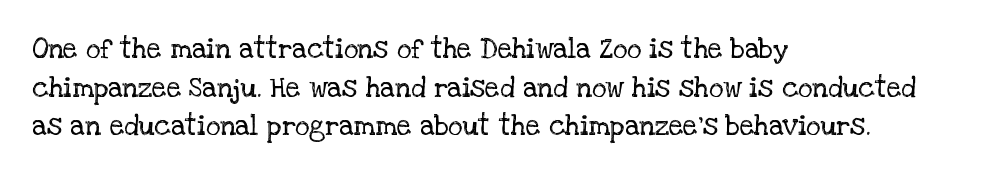
The image shows 28 px regular-weight serif type, upright; set left-aligned, normal line spacing (1.38x), normal letter spacing, not underlined; low stroke contrast and a large x-height.
